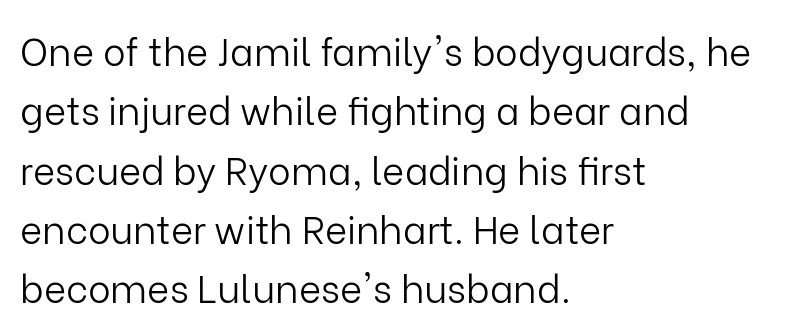
Q: Is the text bold? A: No.
Q: Is the text italic (slanted)? A: No, it is upright.
Q: Is the typeface a serif or a sans-serif typeface? A: Sans-serif.
Q: Is the text underlined? A: No.
Q: How is the paragraph aligned? A: Left-aligned.
Q: Is the spacing between letters normal or unusually wide? A: Normal.
Q: Is the spacing between lines tight, normal or loose? A: Normal.
Q: Width (condensed, normal, or wide)? A: Normal.
Q: Stroke contrast? A: Low.
Q: x-height? A: Medium.
Q: Monospaced? A: No.
